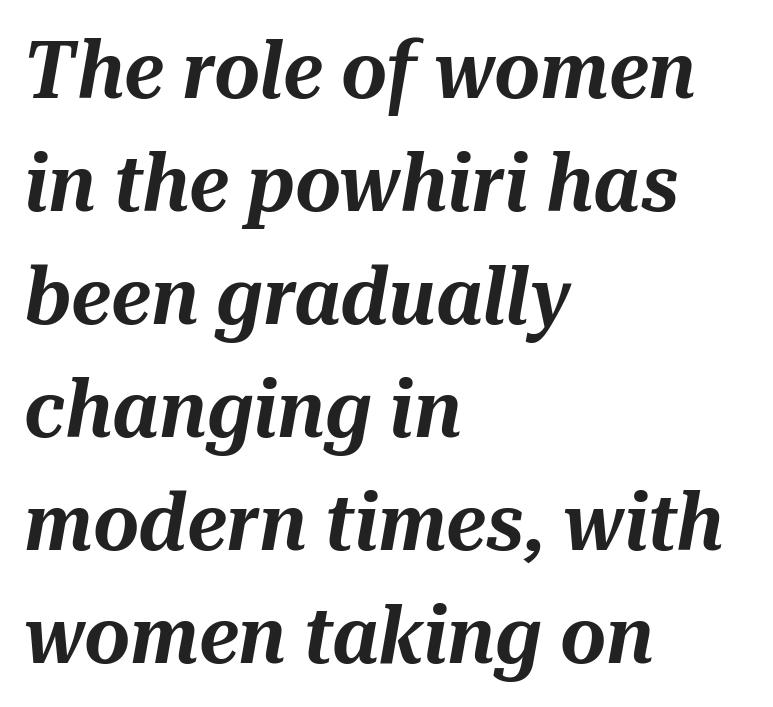
{"italic": "yes", "lean": "right", "slant_degrees": 10, "width": "normal", "stroke_contrast": "medium", "x_height": "medium", "monospaced": "no", "underline": "no", "align": "left", "line_spacing": "normal", "line_spacing_ratio": 1.43, "letter_spacing": "normal", "letter_spacing_em": 0.0, "glyph_px": 79}
